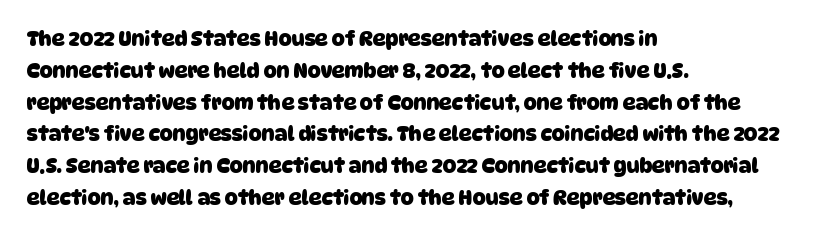
{"bold": "yes", "underline": "no", "align": "left", "line_spacing": "normal", "line_spacing_ratio": 1.59, "letter_spacing": "normal", "letter_spacing_em": 0.0, "glyph_px": 20}
